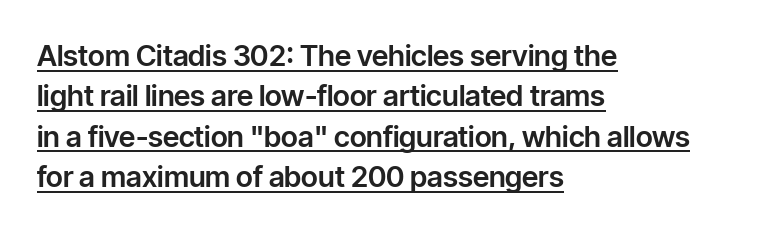
Q: Is the text italic (slanted)? A: No, it is upright.
Q: Is the typeface a serif or a sans-serif typeface? A: Sans-serif.
Q: Is the text underlined? A: Yes.
Q: How is the paragraph aligned? A: Left-aligned.
Q: Is the spacing between letters normal or unusually wide? A: Normal.
Q: Is the spacing between lines tight, normal or loose? A: Normal.
Q: Width (condensed, normal, or wide)? A: Normal.
Q: Stroke contrast? A: Low.
Q: x-height? A: Medium.
Q: Monospaced? A: No.
